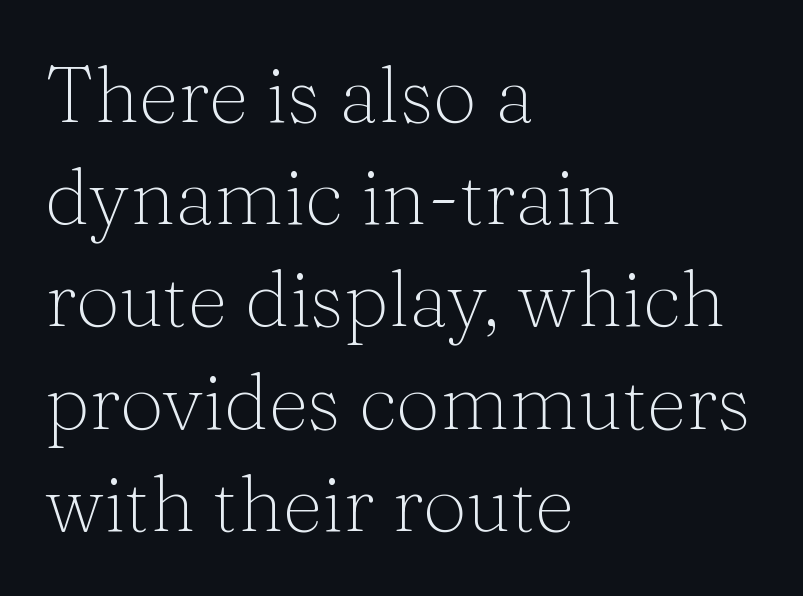
{"serif": "yes", "italic": "no", "bold": "no", "weight": "thin", "width": "normal", "stroke_contrast": "medium", "x_height": "medium", "monospaced": "no", "underline": "no", "align": "left", "line_spacing": "normal", "line_spacing_ratio": 1.31, "letter_spacing": "normal", "letter_spacing_em": 0.0, "glyph_px": 78}
